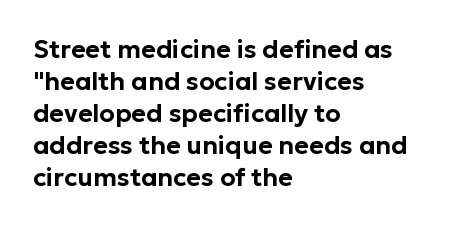
The image shows 25 px text type, upright; set left-aligned, normal line spacing (1.28x), normal letter spacing, not underlined.
